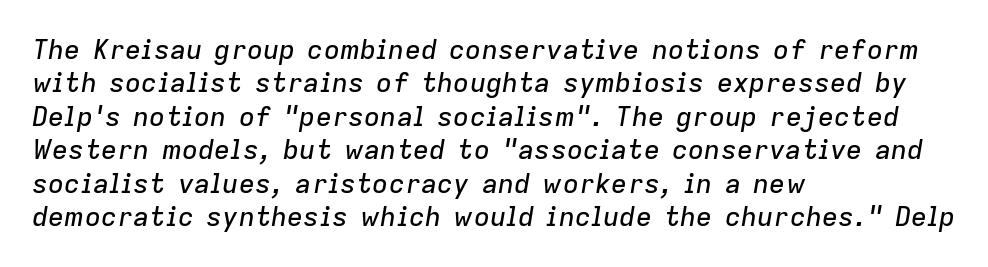
The image shows 27 px text type, italic (leaning right); set left-aligned, line spacing 1.24x, normal letter spacing, not underlined.
